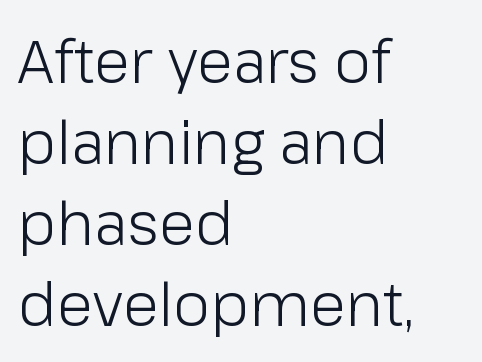
The image shows 60 px light sans-serif type, upright; set left-aligned, normal line spacing (1.35x), normal letter spacing, not underlined; low stroke contrast and a medium x-height.
